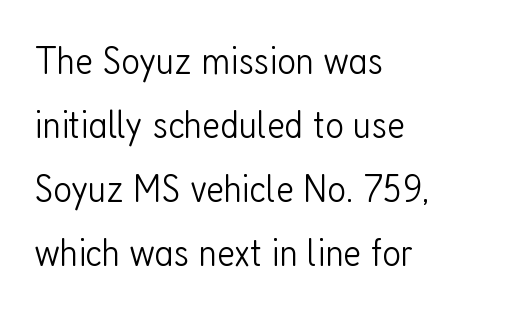
The image shows 41 px light, condensed sans-serif type, upright; set left-aligned, normal line spacing (1.56x), normal letter spacing, not underlined; low stroke contrast and a medium x-height.
